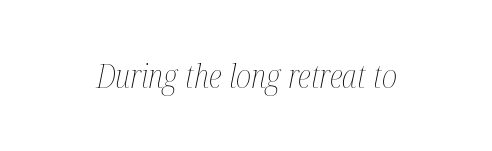
Q: Is the text bold? A: No.
Q: Is the text italic (slanted)? A: Yes, it leans right by about 12 degrees.
Q: Is the text underlined? A: No.
Q: Is the spacing between letters normal or unusually wide? A: Normal.
Q: Width (condensed, normal, or wide)? A: Condensed.
Q: Stroke contrast? A: Medium.
Q: x-height? A: Medium.
Q: Monospaced? A: No.
